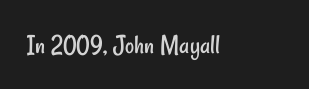
The image shows 28 px regular-weight, condensed sans-serif type; set normal letter spacing, not underlined; low stroke contrast and a small x-height.
